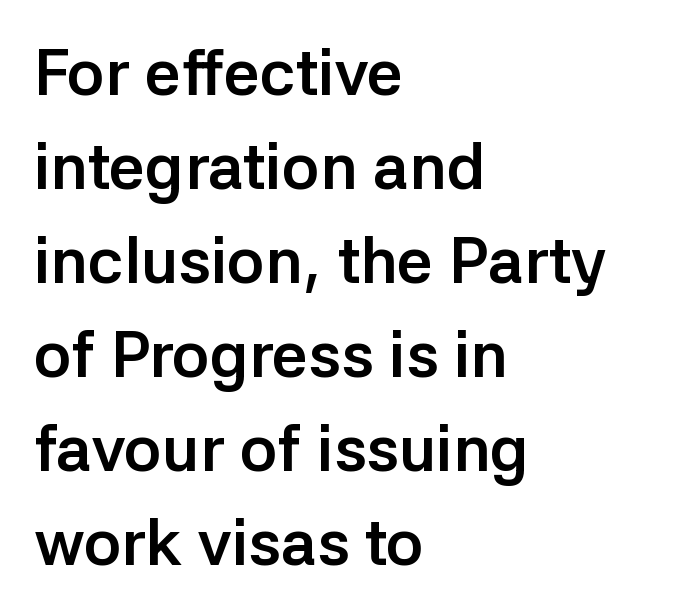
Line starts are locked; line ends wander. The block of text has a typical density, with ordinary space between rows. A typesetter would mark this as roman, not italic. Plain, unruled lines of type. There is no visible air inserted between adjacent glyphs.
